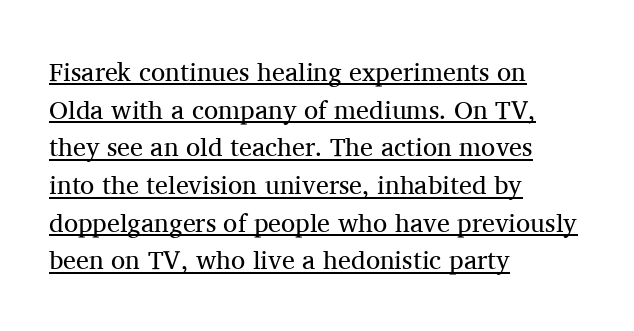
Line beginnings align vertically; line endings do not. What's the leading like? Ordinary, nothing unusual. The face used here is rendered with its standard letterfit. Caption: lettering with a line underneath. Notice how the stems are strictly vertical — no italics here.
